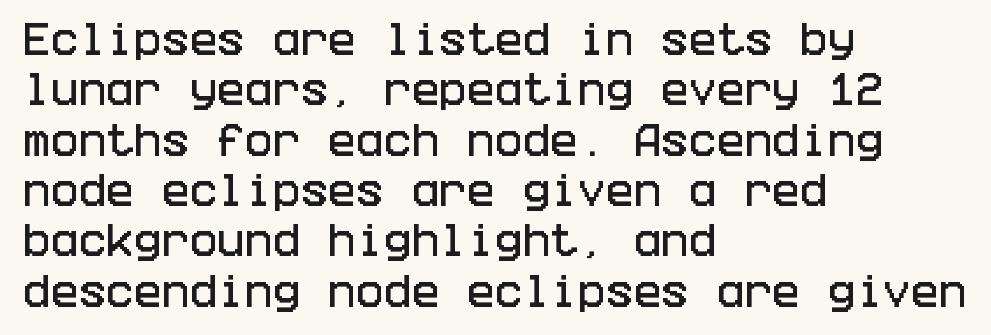
Q: Is the text italic (slanted)? A: No, it is upright.
Q: Is the typeface a serif or a sans-serif typeface? A: Sans-serif.
Q: Is the text underlined? A: No.
Q: How is the paragraph aligned? A: Left-aligned.
Q: Is the spacing between letters normal or unusually wide? A: Normal.
Q: Is the spacing between lines tight, normal or loose? A: Normal.
Q: Width (condensed, normal, or wide)? A: Condensed.
Q: Stroke contrast? A: Low.
Q: x-height? A: Large.
